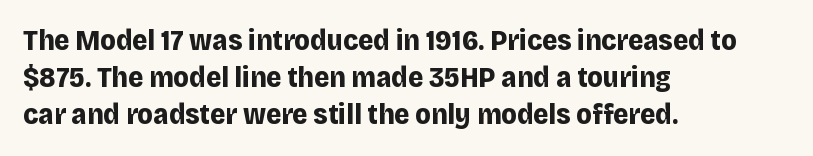
Q: Is the text bold? A: Yes.
Q: Is the text italic (slanted)? A: No, it is upright.
Q: Is the typeface a serif or a sans-serif typeface? A: Sans-serif.
Q: Is the text underlined? A: No.
Q: How is the paragraph aligned? A: Left-aligned.
Q: Is the spacing between letters normal or unusually wide? A: Normal.
Q: Is the spacing between lines tight, normal or loose? A: Normal.
Q: Width (condensed, normal, or wide)? A: Normal.
Q: Stroke contrast? A: Low.
Q: x-height? A: Large.
Q: Monospaced? A: No.
